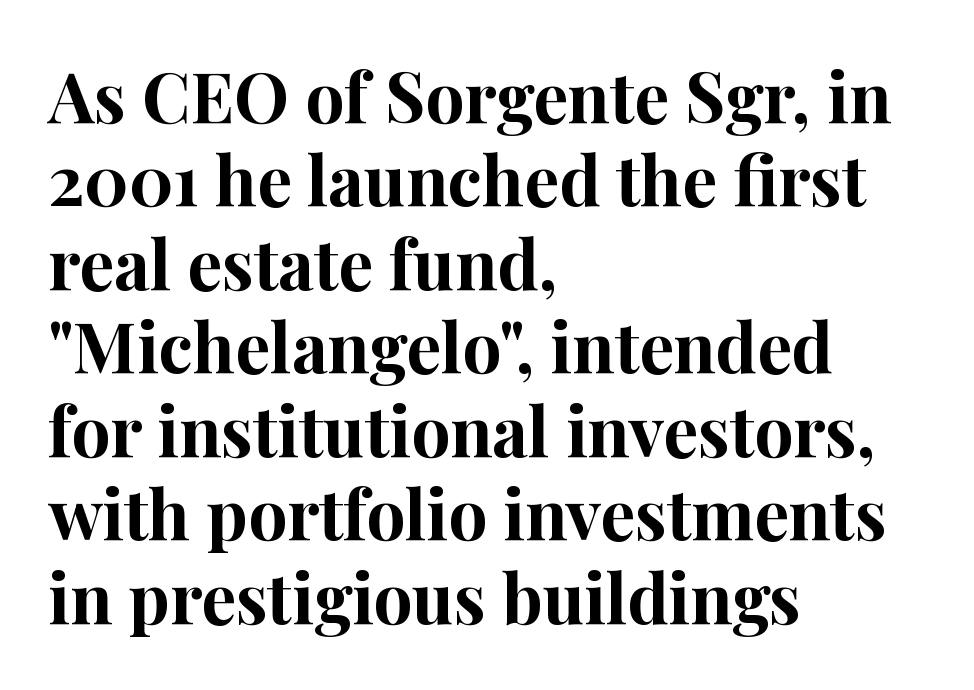
Q: Is the text bold? A: Yes.
Q: Is the text italic (slanted)? A: No, it is upright.
Q: Is the typeface a serif or a sans-serif typeface? A: Serif.
Q: Is the text underlined? A: No.
Q: How is the paragraph aligned? A: Left-aligned.
Q: Is the spacing between letters normal or unusually wide? A: Normal.
Q: Width (condensed, normal, or wide)? A: Normal.
Q: Stroke contrast? A: High.
Q: x-height? A: Medium.
Q: Monospaced? A: No.
